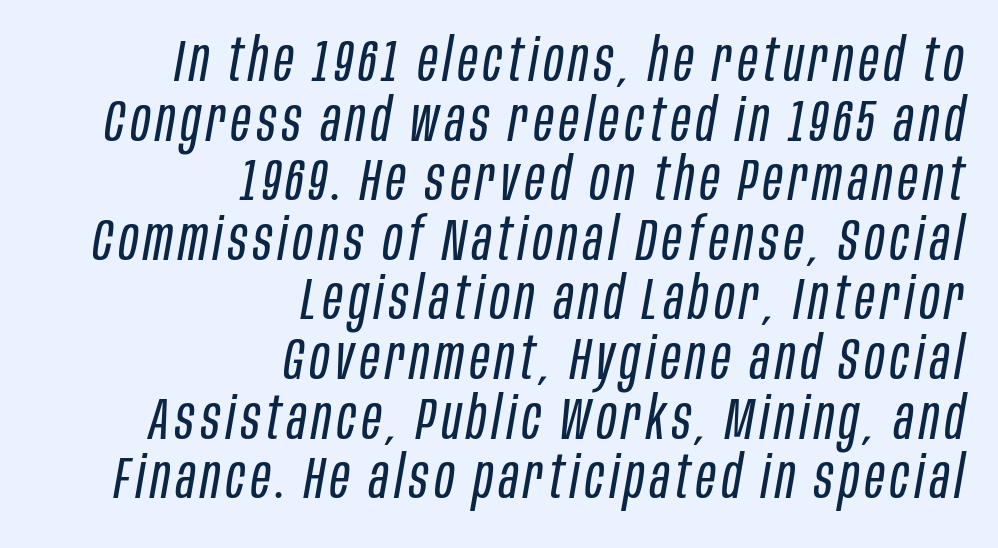
The image shows 59 px regular-weight, condensed type, italic (leaning right); set right-aligned, tight line spacing (1.01x), not underlined; low stroke contrast and a large x-height.
